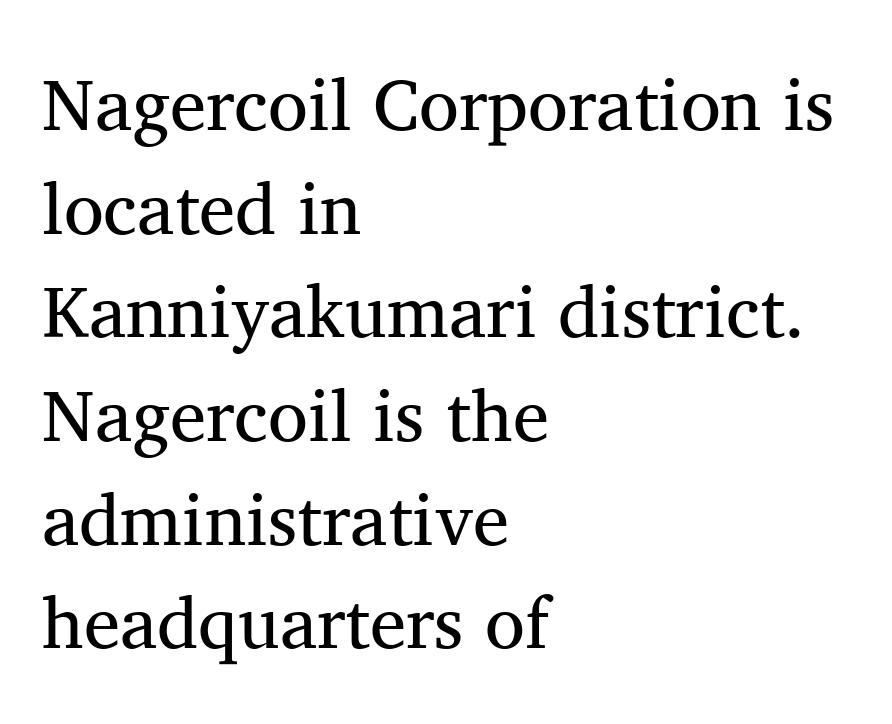
{"serif": "yes", "italic": "no", "bold": "no", "weight": "regular", "width": "normal", "stroke_contrast": "medium", "x_height": "medium", "monospaced": "no", "underline": "no", "align": "left", "line_spacing": "normal", "line_spacing_ratio": 1.42, "letter_spacing": "normal", "letter_spacing_em": 0.0, "glyph_px": 73}
